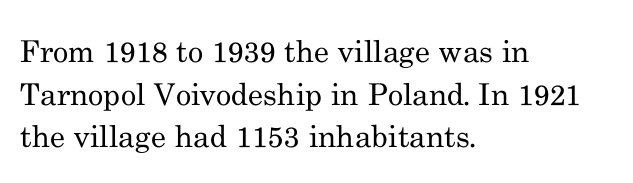
The image shows 30 px regular-weight serif type, upright; set left-aligned, normal line spacing (1.42x), normal letter spacing, not underlined; medium stroke contrast and a small x-height.
